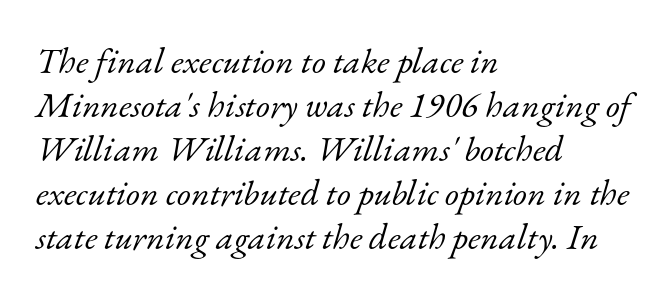
{"serif": "yes", "italic": "yes", "lean": "right", "slant_degrees": 17, "bold": "no", "weight": "light", "width": "normal", "stroke_contrast": "low", "x_height": "small", "monospaced": "no", "underline": "no", "align": "left", "line_spacing_ratio": 1.22, "letter_spacing": "normal", "letter_spacing_em": 0.0, "glyph_px": 36}
